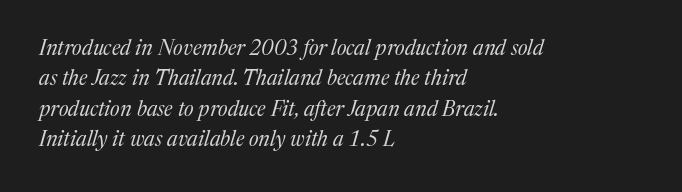
Words float on clear page, feet unadorned. Italic: yes, the glyphs are oblique. Glyph-to-glyph distance matches everyday printed text. The lines sit at an ordinary, default distance from one another.
